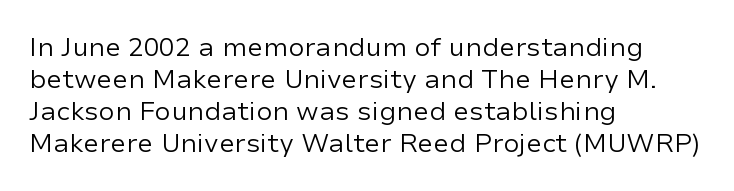
{"italic": "no", "bold": "no", "underline": "no", "align": "left", "line_spacing_ratio": 1.23, "letter_spacing": "normal", "letter_spacing_em": 0.0, "glyph_px": 26}
